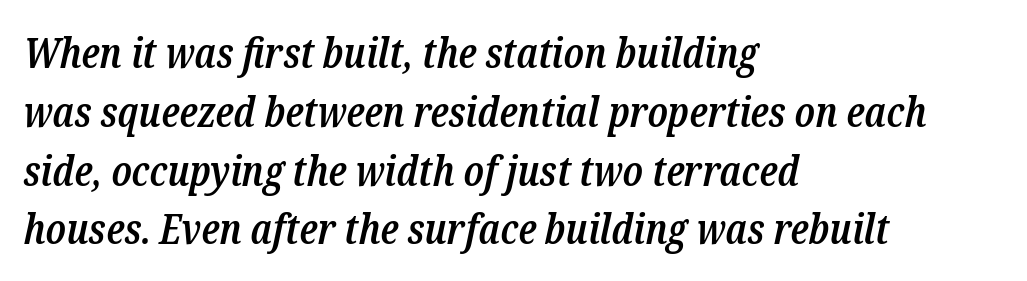
Q: Is the text bold? A: Semi-bold.
Q: Is the text italic (slanted)? A: Yes, it leans right by about 12 degrees.
Q: Is the typeface a serif or a sans-serif typeface? A: Serif.
Q: Is the text underlined? A: No.
Q: How is the paragraph aligned? A: Left-aligned.
Q: Is the spacing between letters normal or unusually wide? A: Normal.
Q: Is the spacing between lines tight, normal or loose? A: Normal.
Q: Width (condensed, normal, or wide)? A: Condensed.
Q: Stroke contrast? A: Low.
Q: x-height? A: Medium.
Q: Monospaced? A: No.
